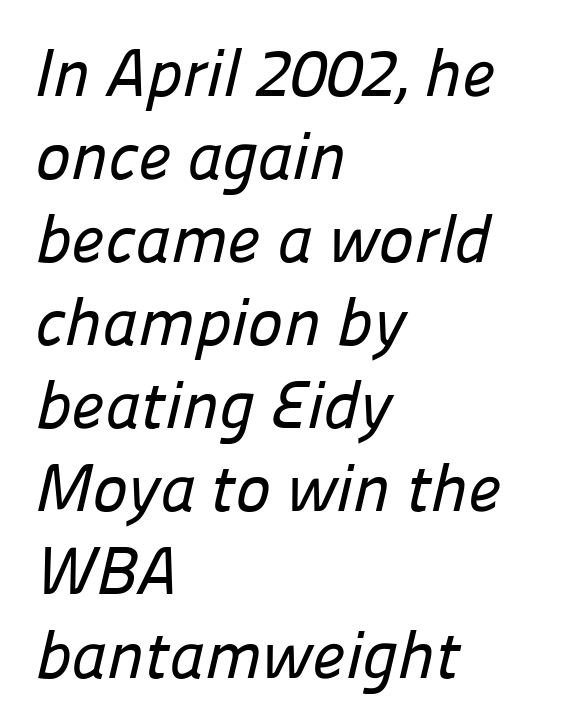
{"serif": "no", "width": "normal", "stroke_contrast": "low", "x_height": "medium", "monospaced": "no", "underline": "no", "align": "left", "line_spacing_ratio": 1.24, "letter_spacing": "normal", "letter_spacing_em": 0.0, "glyph_px": 67}
